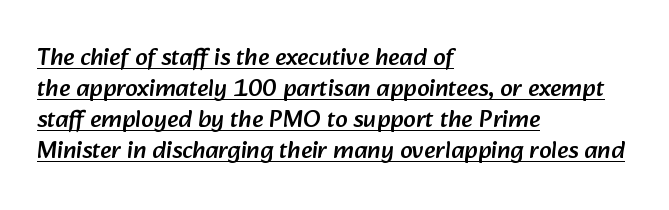
{"underline": "yes", "align": "left", "line_spacing_ratio": 1.24, "letter_spacing": "normal", "letter_spacing_em": 0.0, "glyph_px": 25}
